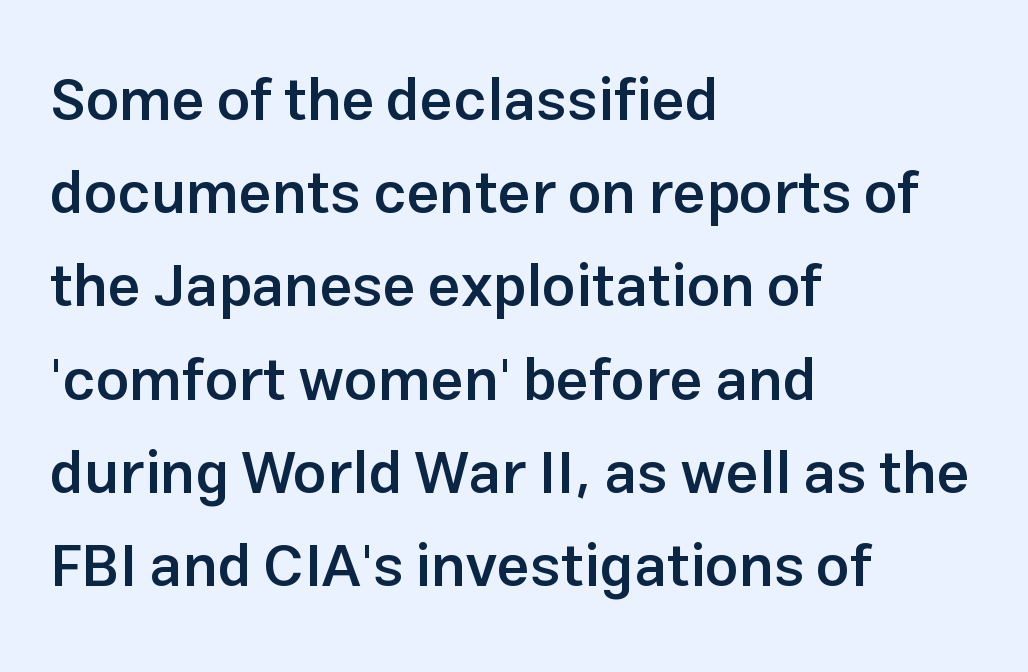
These lines are rendered in a variable-pitch font. The space directly below the letters is spotless. This is sans-serif lettering, the kind often seen on screens and signage. The rows are spaced the way most documents space them.
